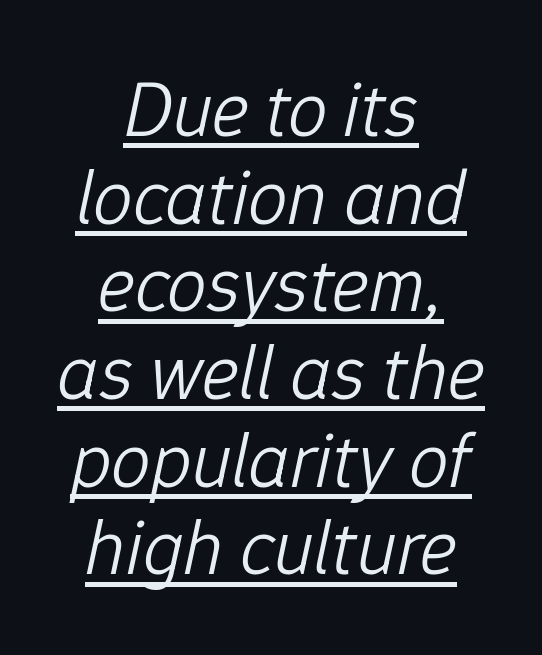
Q: Is the text bold? A: No.
Q: Is the text italic (slanted)? A: Yes, it leans right by about 12 degrees.
Q: Is the text underlined? A: Yes.
Q: How is the paragraph aligned? A: Centered.
Q: Is the spacing between letters normal or unusually wide? A: Normal.
Q: Is the spacing between lines tight, normal or loose? A: Tight.
Q: Width (condensed, normal, or wide)? A: Normal.
Q: Stroke contrast? A: Low.
Q: x-height? A: Medium.
Q: Monospaced? A: No.
